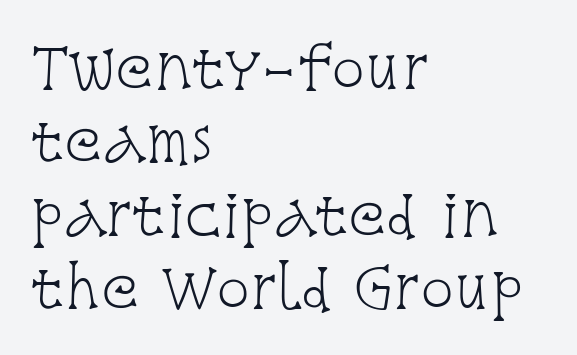
Each letter keeps its own natural width here, so spacing adapts to shape. The font family rendered here belongs to the serif group. The vertical gap from one line to the next is medium. This rendering features lettering with no underline.
